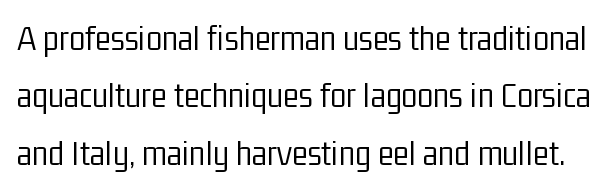
The image shows 37 px light, condensed sans-serif type, upright; set normal line spacing (1.55x), normal letter spacing, not underlined; low stroke contrast and a medium x-height.
